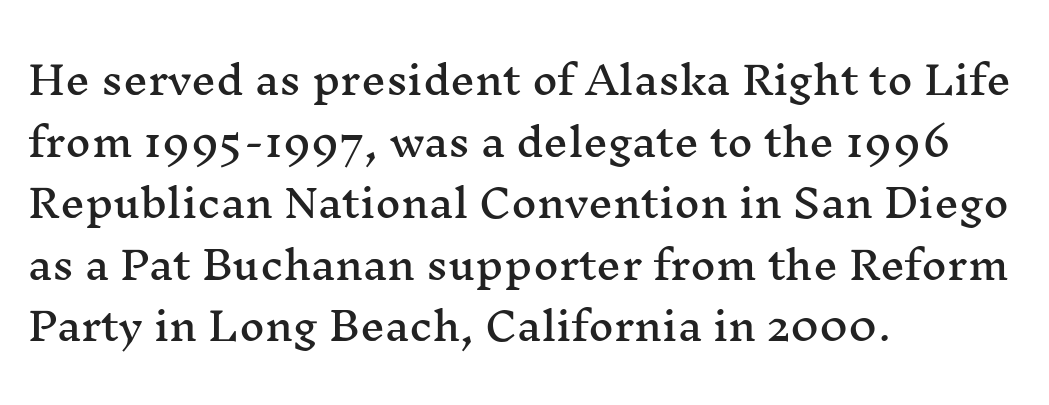
Q: Is the text italic (slanted)? A: No, it is upright.
Q: Is the typeface a serif or a sans-serif typeface? A: Serif.
Q: Is the text underlined? A: No.
Q: How is the paragraph aligned? A: Left-aligned.
Q: Is the spacing between letters normal or unusually wide? A: Normal.
Q: Is the spacing between lines tight, normal or loose? A: Normal.
Q: Width (condensed, normal, or wide)? A: Wide.
Q: Stroke contrast? A: Medium.
Q: x-height? A: Medium.
Q: Monospaced? A: No.
